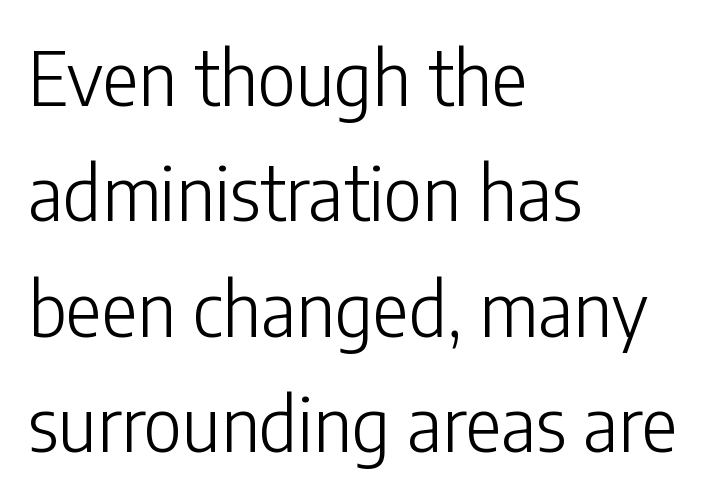
The leading is moderate, giving the passage an even texture. Rendered with straight, roman letterforms. Nothing sits at the stroke ends, so this counts as sans-serif. Observe the ordinary spacing: letters are neighbours, not strangers. This sample has the flowing, uneven cadence of proportional lettering.
